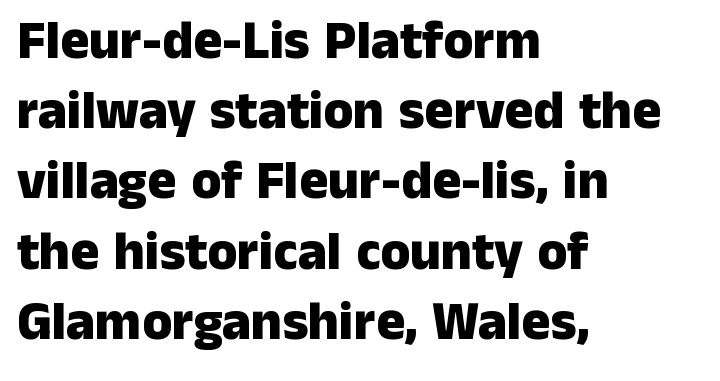
Standard letterfit; no display-style spreading of the glyphs. Are there feet on the stems? There aren't — it's a sans. Notice how the stems are strictly vertical — no italics here. Vertically, the passage feels balanced, rows spaced as you'd expect. Each letter keeps its own natural width here, so spacing adapts to shape.
